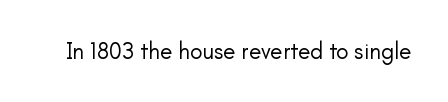
The image shows 23 px text type, upright; set normal letter spacing, not underlined.
